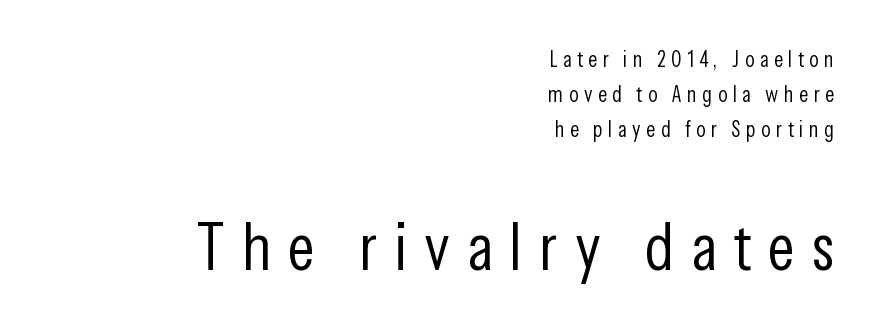
Q: Is the text bold? A: No.
Q: Is the text italic (slanted)? A: No, it is upright.
Q: Is the typeface a serif or a sans-serif typeface? A: Sans-serif.
Q: Is the text underlined? A: No.
Q: How is the paragraph aligned? A: Right-aligned.
Q: Is the spacing between letters normal or unusually wide? A: Unusually wide.
Q: Is the spacing between lines tight, normal or loose? A: Normal.
Q: Which block of text is set in a larger size, the first (top) or the second (bottom)? A: The second (bottom) one.
Q: Width (condensed, normal, or wide)? A: Condensed.
Q: Stroke contrast? A: Low.
Q: x-height? A: Medium.
Q: Monospaced? A: No.
